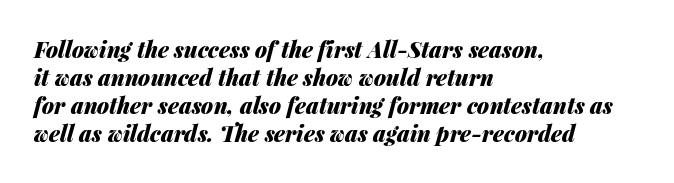
{"italic": "yes", "lean": "right", "slant_degrees": 14, "bold": "yes", "underline": "no", "align": "left", "line_spacing": "normal", "line_spacing_ratio": 1.28, "letter_spacing": "normal", "letter_spacing_em": 0.0, "glyph_px": 22}
